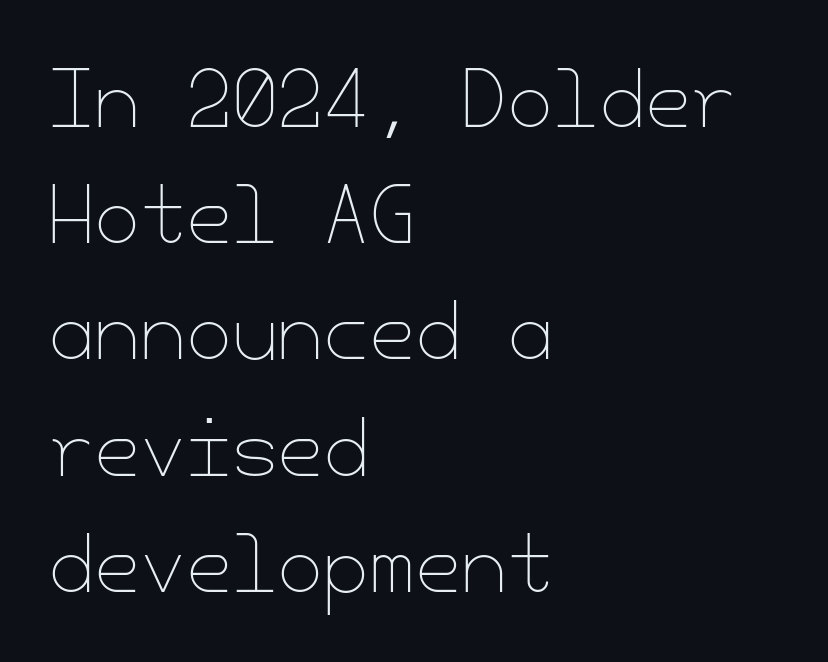
These lines stack with their left ends in a neat column. Look at the tracking — it's just the regular setting, nothing added. A normal amount of white space separates one row of letters from the next. The font's upright variant was chosen for this text. Type without underlining. Stroke thickness stays within the range of a standard reading face or lighter.
